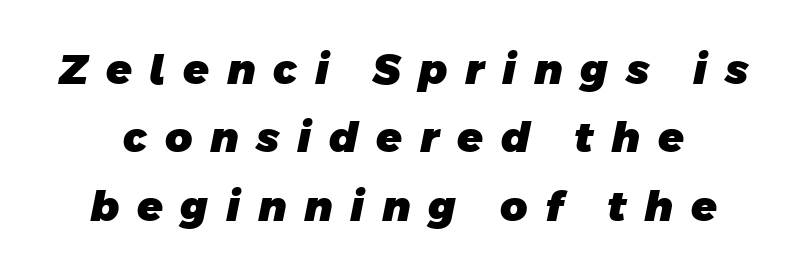
The image shows 42 px heavy sans-serif type; set normal line spacing (1.63x), unusually wide letter spacing (+0.42 em), not underlined; low stroke contrast and a large x-height.
